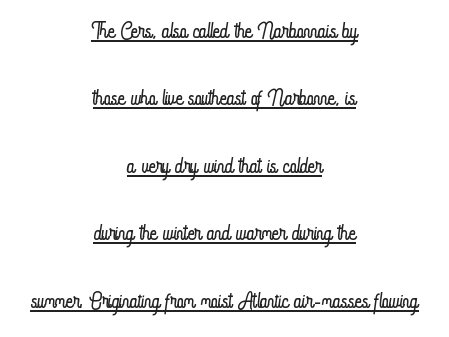
{"bold": "no", "weight": "light", "width": "condensed", "stroke_contrast": "low", "x_height": "small", "monospaced": "no", "underline": "yes", "align": "center", "line_spacing": "loose", "line_spacing_ratio": 2.25, "letter_spacing": "normal", "letter_spacing_em": 0.0, "glyph_px": 30}
